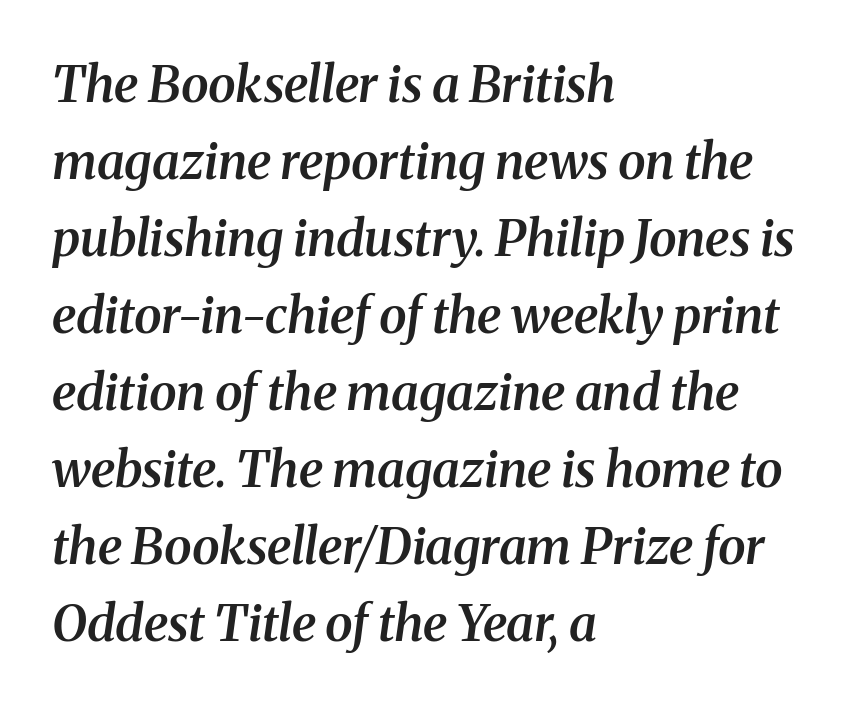
{"serif": "yes", "italic": "yes", "lean": "right", "slant_degrees": 8, "bold": "semi", "weight": "semibold", "width": "normal", "stroke_contrast": "medium", "x_height": "medium", "monospaced": "no", "underline": "no", "align": "left", "line_spacing": "normal", "line_spacing_ratio": 1.54, "letter_spacing": "normal", "letter_spacing_em": 0.0, "glyph_px": 50}
